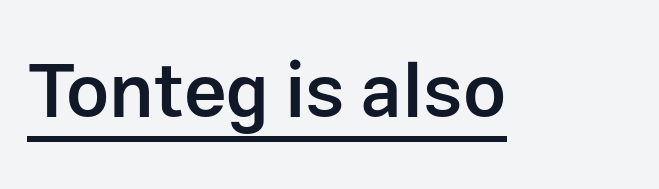
Compared with typical body copy, the letter spacing here is the same. Looks like regular typesetting: each glyph gets only the width it needs. This sample carries an underscore along the baseline area. Ascenders rise straight up at ninety degrees.
